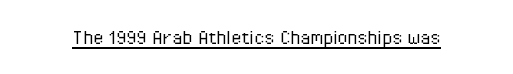
Students, observe the line beneath the letters — that is underlining. You can tell it's not italic because the verticals are truly vertical. Stems here are at most as thick as an everyday book face. Between one letter and the next there's only the usual sliver of space.
